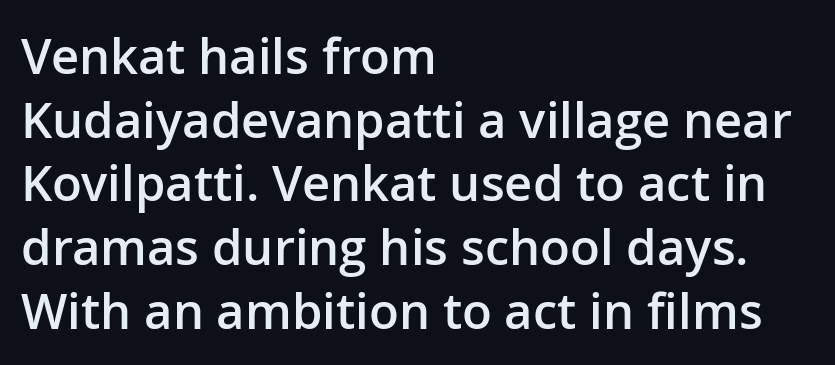
The image shows 49 px semibold sans-serif type, upright; set left-aligned, normal line spacing (1.3x), normal letter spacing, not underlined; low stroke contrast and a medium x-height.
